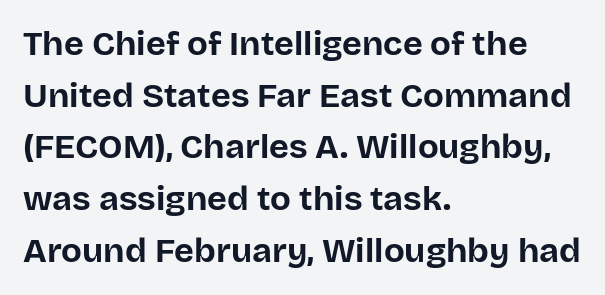
{"serif": "no", "italic": "no", "bold": "yes", "weight": "bold", "width": "normal", "stroke_contrast": "low", "x_height": "large", "monospaced": "no", "underline": "no", "align": "left", "line_spacing": "normal", "line_spacing_ratio": 1.52, "letter_spacing": "normal", "letter_spacing_em": 0.0, "glyph_px": 34}
